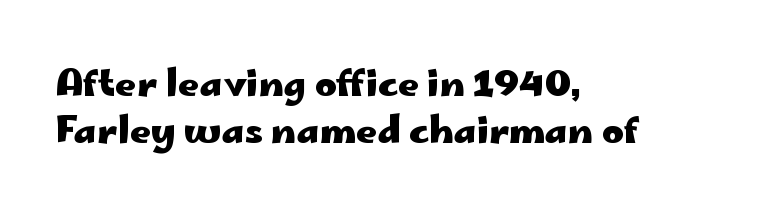
{"serif": "no", "italic": "no", "bold": "yes", "weight": "heavy", "width": "wide", "stroke_contrast": "low", "x_height": "small", "monospaced": "no", "underline": "no", "align": "left", "line_spacing": "normal", "line_spacing_ratio": 1.26, "letter_spacing": "normal", "letter_spacing_em": 0.0, "glyph_px": 37}
